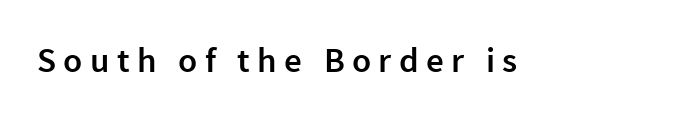
Q: Is the text bold? A: Semi-bold.
Q: Is the text italic (slanted)? A: No, it is upright.
Q: Is the typeface a serif or a sans-serif typeface? A: Sans-serif.
Q: Is the text underlined? A: No.
Q: Is the spacing between letters normal or unusually wide? A: Unusually wide.
Q: Width (condensed, normal, or wide)? A: Normal.
Q: Stroke contrast? A: Low.
Q: x-height? A: Medium.
Q: Monospaced? A: No.
